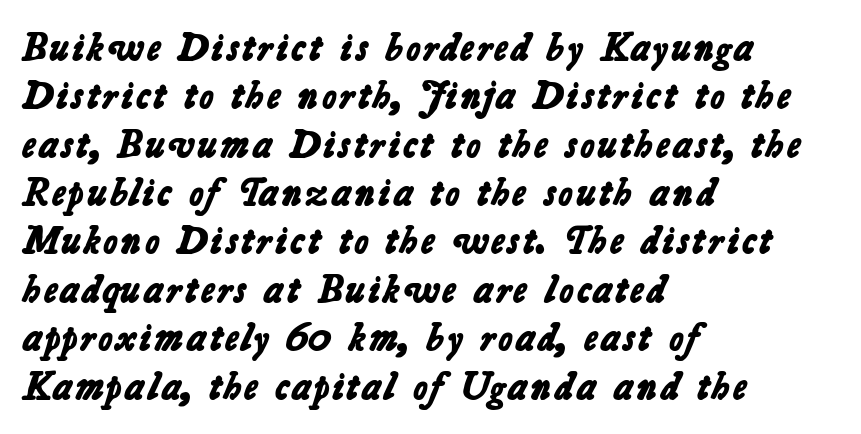
These lines are rendered in a variable-pitch font. The passage shown has conventional tracking throughout. Check the space under the baseline: it is left empty. Alignment: flush left. A full-strength bold gives these letters their thick strokes. This rendering employs a face without finishing strokes, i.e., a sans-serif.
